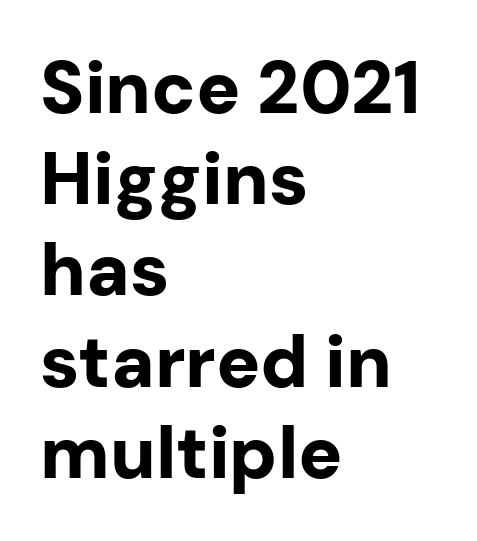
{"serif": "no", "italic": "no", "bold": "yes", "weight": "bold", "width": "normal", "stroke_contrast": "low", "x_height": "medium", "monospaced": "no", "underline": "no", "align": "left", "line_spacing": "normal", "line_spacing_ratio": 1.25, "letter_spacing": "normal", "letter_spacing_em": 0.0, "glyph_px": 73}
